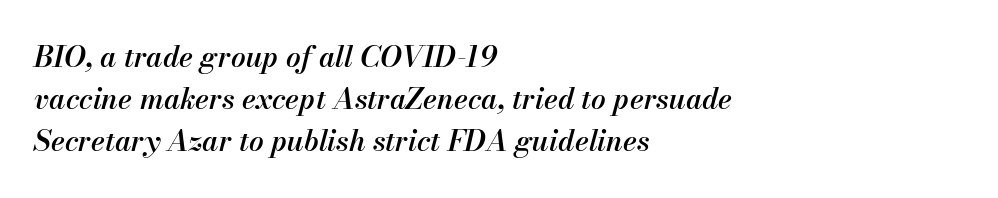
Q: Is the text bold? A: Semi-bold.
Q: Is the text italic (slanted)? A: Yes, it leans right by about 13 degrees.
Q: Is the text underlined? A: No.
Q: How is the paragraph aligned? A: Left-aligned.
Q: Is the spacing between letters normal or unusually wide? A: Normal.
Q: Is the spacing between lines tight, normal or loose? A: Normal.
Q: Width (condensed, normal, or wide)? A: Normal.
Q: Stroke contrast? A: Medium.
Q: x-height? A: Small.
Q: Monospaced? A: No.
